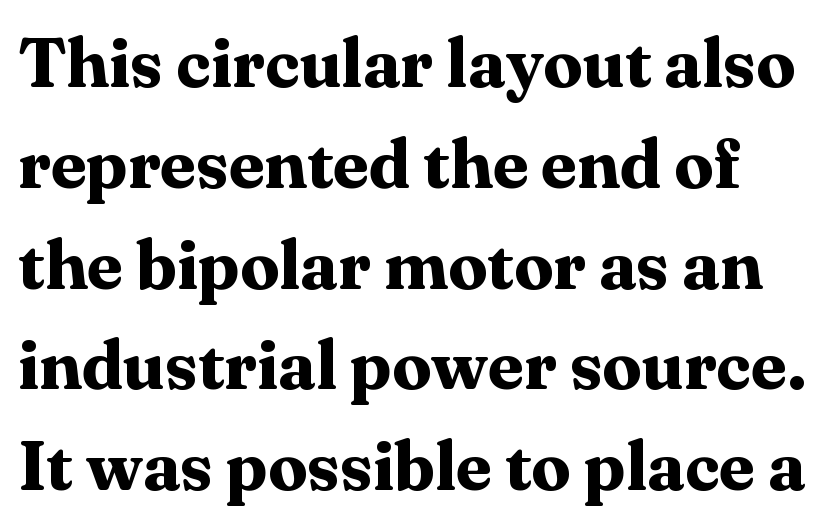
{"serif": "yes", "italic": "no", "bold": "yes", "weight": "bold", "width": "normal", "stroke_contrast": "medium", "x_height": "medium", "monospaced": "no", "underline": "no", "line_spacing": "normal", "line_spacing_ratio": 1.44, "letter_spacing": "normal", "letter_spacing_em": 0.0, "glyph_px": 70}
